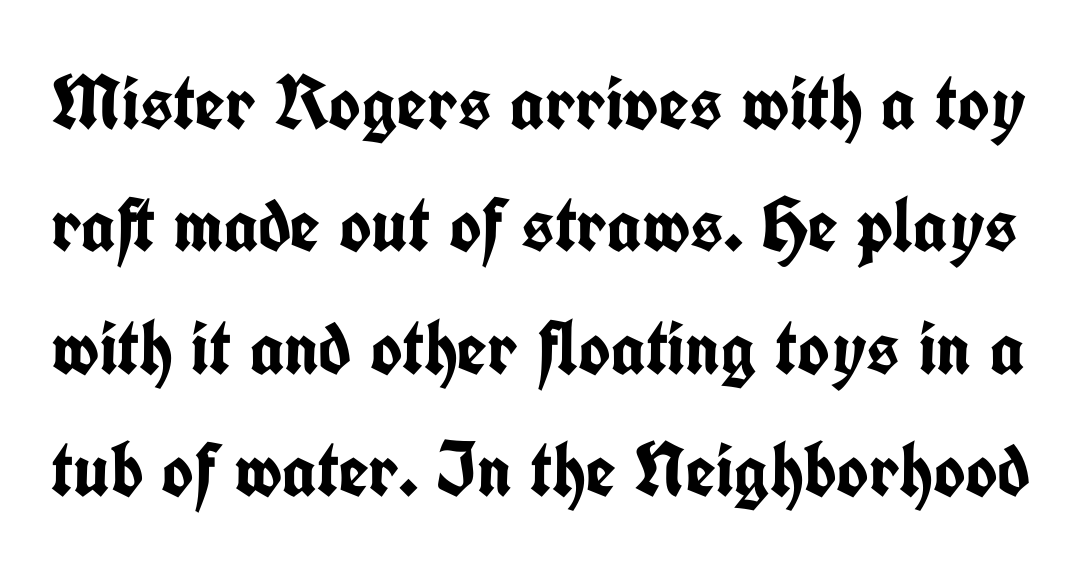
{"serif": "no", "italic": "no", "bold": "yes", "weight": "semibold", "width": "condensed", "stroke_contrast": "low", "x_height": "medium", "monospaced": "no", "underline": "no", "line_spacing": "normal", "line_spacing_ratio": 1.59, "letter_spacing": "normal", "letter_spacing_em": 0.0, "glyph_px": 77}
